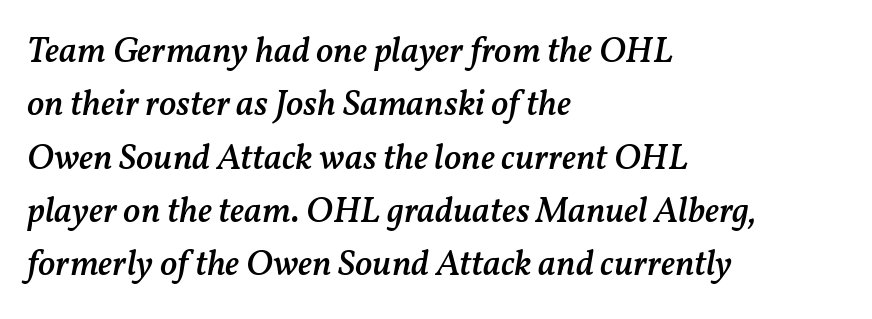
Q: Is the text bold? A: Semi-bold.
Q: Is the text italic (slanted)? A: Yes, it leans right by about 11 degrees.
Q: Is the text underlined? A: No.
Q: How is the paragraph aligned? A: Left-aligned.
Q: Is the spacing between letters normal or unusually wide? A: Normal.
Q: Is the spacing between lines tight, normal or loose? A: Normal.
Q: Width (condensed, normal, or wide)? A: Normal.
Q: Stroke contrast? A: Medium.
Q: x-height? A: Medium.
Q: Monospaced? A: No.
